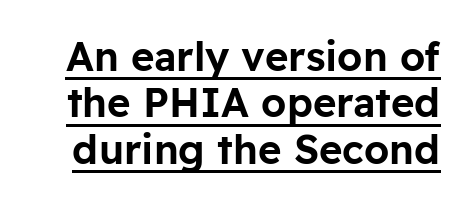
The image shows 40 px sans-serif type, upright; set line spacing 1.16x, normal letter spacing, underlined; low stroke contrast and a medium x-height.
